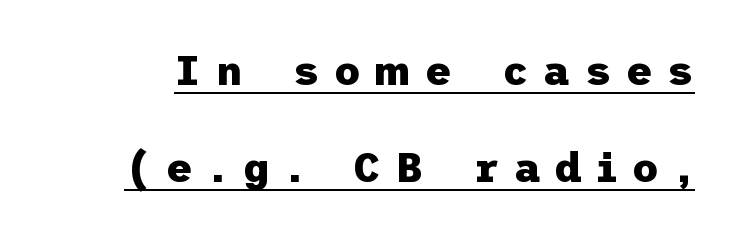
The image shows 41 px heavy sans-serif type, upright; set loose line spacing (2.36x), unusually wide letter spacing (+0.36 em), underlined; low stroke contrast and a medium x-height.
